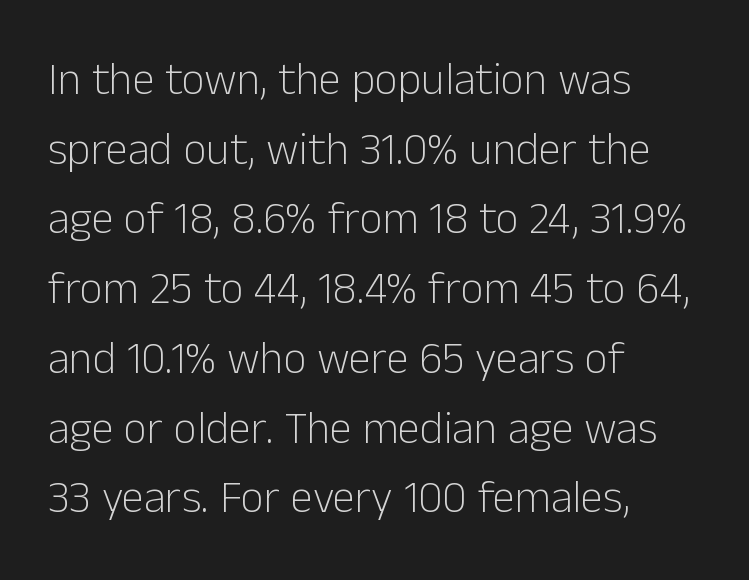
Q: Is the text bold? A: No.
Q: Is the text italic (slanted)? A: No, it is upright.
Q: Is the typeface a serif or a sans-serif typeface? A: Sans-serif.
Q: Is the text underlined? A: No.
Q: How is the paragraph aligned? A: Left-aligned.
Q: Is the spacing between letters normal or unusually wide? A: Normal.
Q: Is the spacing between lines tight, normal or loose? A: Normal.
Q: Width (condensed, normal, or wide)? A: Normal.
Q: Stroke contrast? A: Low.
Q: x-height? A: Medium.
Q: Monospaced? A: No.
